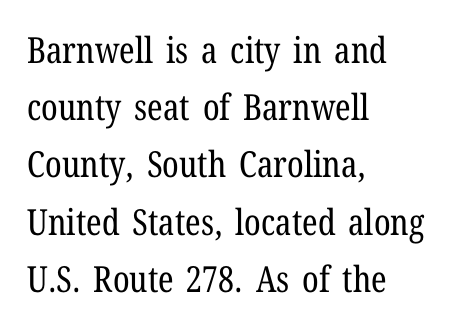
Each letter keeps its own natural width here, so spacing adapts to shape. Honestly, there is no underline to notice here at all. Check where the strokes stop: tiny serifs finish them off. Observe the ordinary spacing: letters are neighbours, not strangers.
